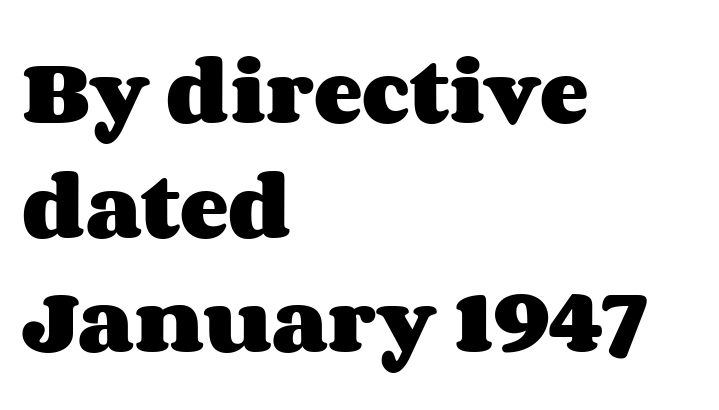
{"italic": "no", "bold": "yes", "weight": "heavy", "width": "wide", "stroke_contrast": "medium", "x_height": "large", "monospaced": "no", "underline": "no", "align": "left", "line_spacing": "normal", "line_spacing_ratio": 1.57, "letter_spacing": "normal", "letter_spacing_em": 0.0, "glyph_px": 73}
